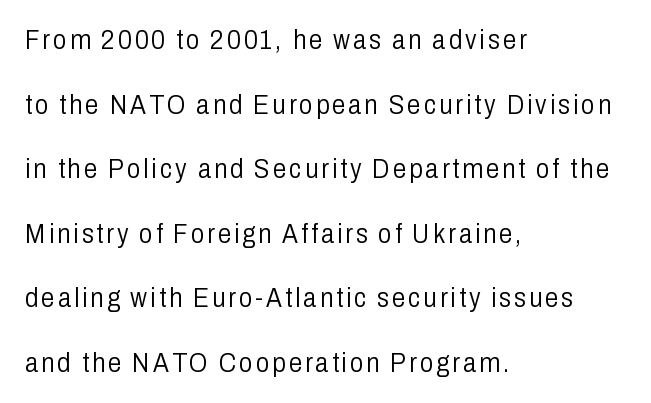
{"italic": "no", "bold": "no", "underline": "no", "align": "left", "line_spacing": "loose", "line_spacing_ratio": 2.39, "glyph_px": 27}
